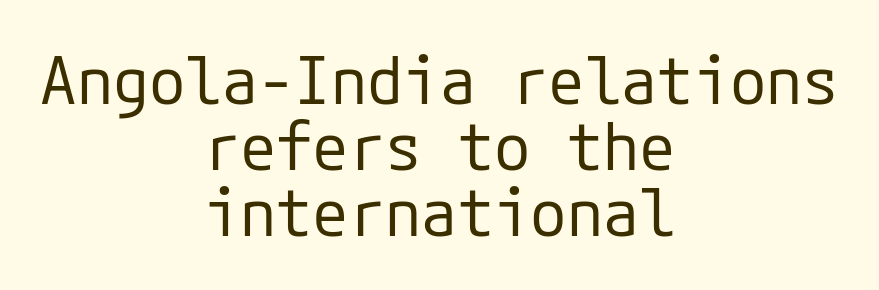
Q: Is the text bold? A: No.
Q: Is the text italic (slanted)? A: No, it is upright.
Q: Is the typeface a serif or a sans-serif typeface? A: Sans-serif.
Q: Is the text underlined? A: No.
Q: How is the paragraph aligned? A: Centered.
Q: Is the spacing between letters normal or unusually wide? A: Normal.
Q: Is the spacing between lines tight, normal or loose? A: Tight.
Q: Width (condensed, normal, or wide)? A: Normal.
Q: Stroke contrast? A: Low.
Q: x-height? A: Medium.
